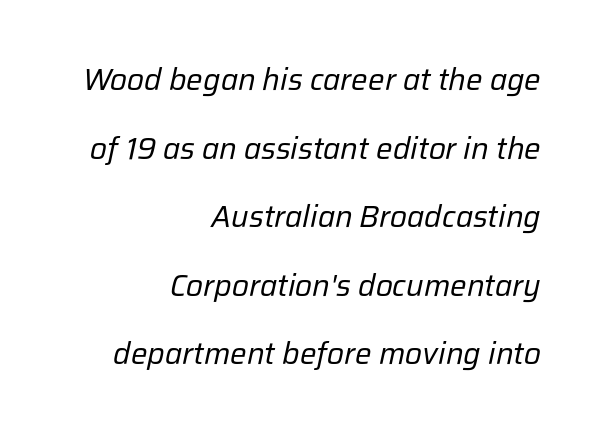
Teacher's note: observe the even right margin — that is flush-right alignment. Every character sits at an angle, as italics do. The line texture is even and compact thanks to regular tracking. Only glyphs here, with clear space below each row. This reads as an unemphasized weight, regular at the heaviest.
